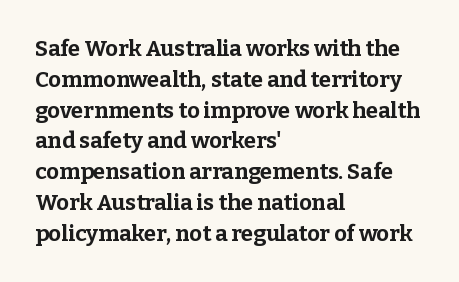
The image shows 22 px bold type, upright; set left-aligned, normal line spacing (1.4x), normal letter spacing, not underlined.
